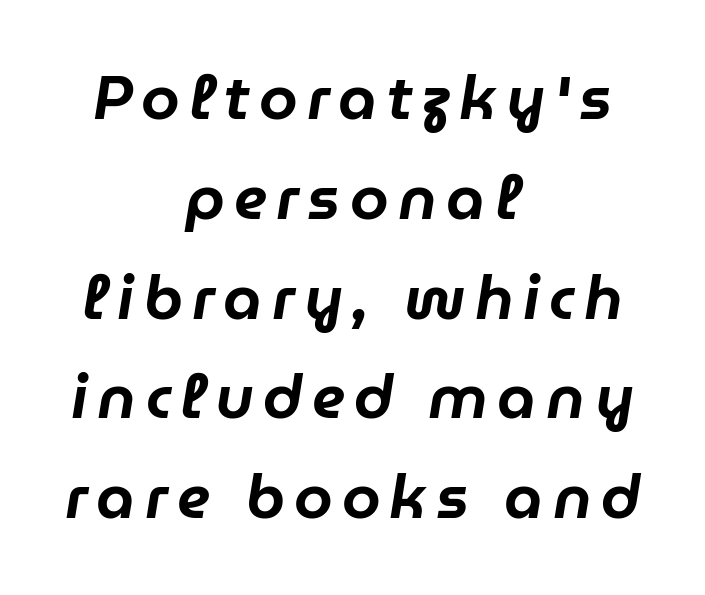
Q: Is the text italic (slanted)? A: Yes, it leans right by about 9 degrees.
Q: Is the text underlined? A: No.
Q: How is the paragraph aligned? A: Centered.
Q: Is the spacing between lines tight, normal or loose? A: Normal.
Q: Width (condensed, normal, or wide)? A: Normal.
Q: Stroke contrast? A: Low.
Q: x-height? A: Medium.
Q: Monospaced? A: No.
